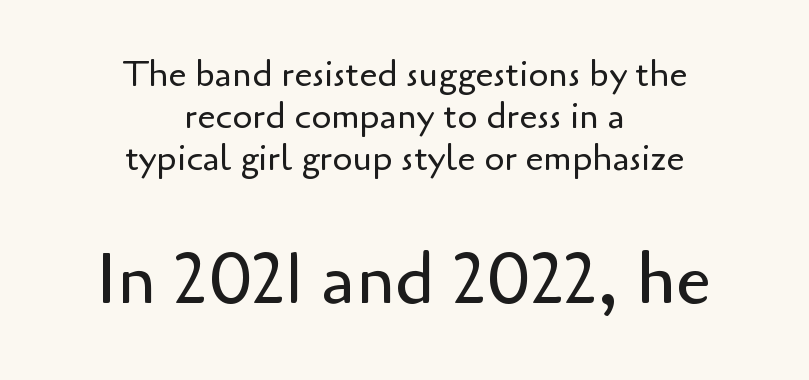
Q: Is the text bold? A: No.
Q: Is the text italic (slanted)? A: No, it is upright.
Q: Is the typeface a serif or a sans-serif typeface? A: Sans-serif.
Q: Is the text underlined? A: No.
Q: How is the paragraph aligned? A: Centered.
Q: Is the spacing between letters normal or unusually wide? A: Normal.
Q: Which block of text is set in a larger size, the first (top) or the second (bottom)? A: The second (bottom) one.
Q: Width (condensed, normal, or wide)? A: Normal.
Q: Stroke contrast? A: Low.
Q: x-height? A: Small.
Q: Monospaced? A: No.
